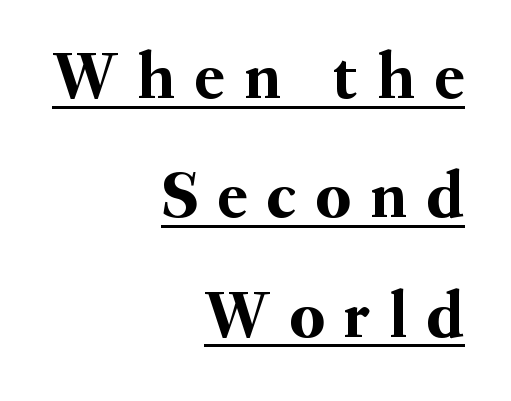
Q: Is the text italic (slanted)? A: No, it is upright.
Q: Is the typeface a serif or a sans-serif typeface? A: Serif.
Q: Is the text underlined? A: Yes.
Q: How is the paragraph aligned? A: Right-aligned.
Q: Is the spacing between letters normal or unusually wide? A: Unusually wide.
Q: Width (condensed, normal, or wide)? A: Normal.
Q: Stroke contrast? A: Medium.
Q: x-height? A: Small.
Q: Monospaced? A: No.
